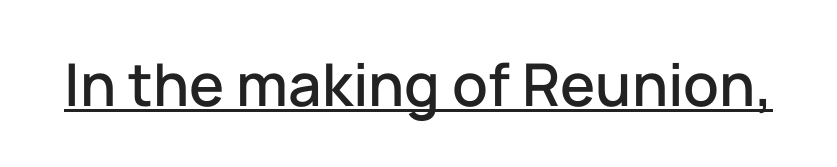
Every stem runs plumb, perpendicular to the baseline. Compared with undecorated copy, this sample adds a rule below the words. In terms of letterspacing, this is plain default setting. Does the type have serifs? No, each stem ends abruptly.
